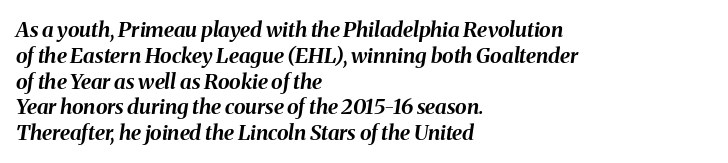
The image shows 21 px bold type, italic (leaning right); set left-aligned, line spacing 1.23x, normal letter spacing, not underlined.
